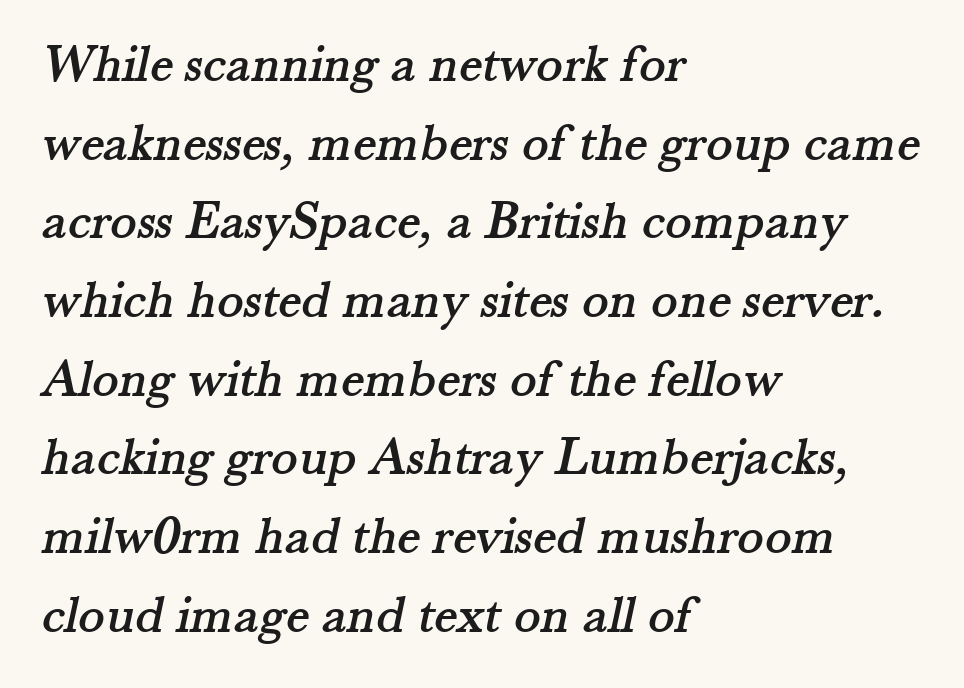
The rendering uses natural spacing where letterforms have individual widths. Regarding serifs, this sample has them. The designer left line spacing at the default. The letters sit at their default tracking, neither squeezed nor spread. Which margin do the lines hug? The left one — the right edge is uneven. Descenders hang freely into open space.
